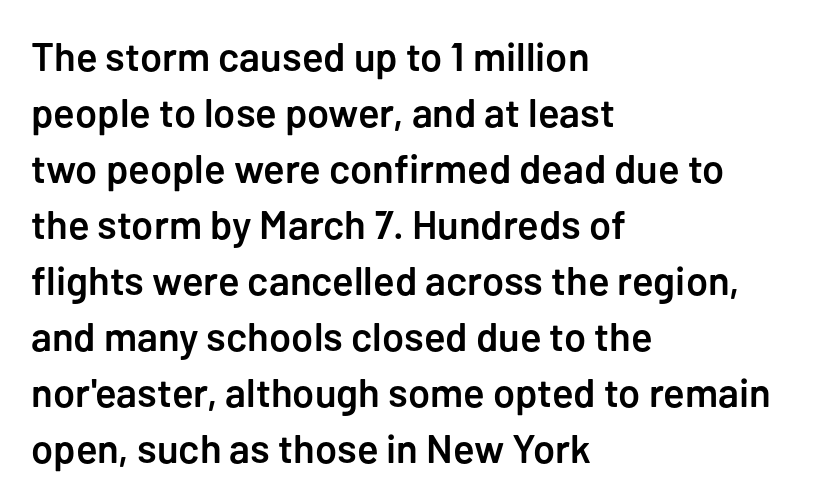
Q: Is the text bold? A: Semi-bold.
Q: Is the text italic (slanted)? A: No, it is upright.
Q: Is the typeface a serif or a sans-serif typeface? A: Sans-serif.
Q: Is the text underlined? A: No.
Q: How is the paragraph aligned? A: Left-aligned.
Q: Is the spacing between letters normal or unusually wide? A: Normal.
Q: Is the spacing between lines tight, normal or loose? A: Normal.
Q: Width (condensed, normal, or wide)? A: Normal.
Q: Stroke contrast? A: Low.
Q: x-height? A: Medium.
Q: Monospaced? A: No.
